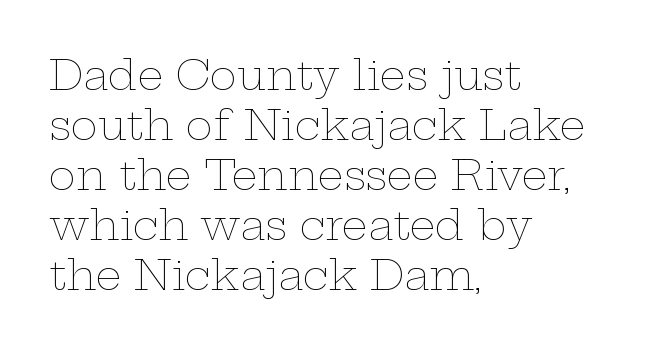
Q: Is the text bold? A: No.
Q: Is the text italic (slanted)? A: No, it is upright.
Q: Is the text underlined? A: No.
Q: How is the paragraph aligned? A: Left-aligned.
Q: Is the spacing between letters normal or unusually wide? A: Normal.
Q: Width (condensed, normal, or wide)? A: Wide.
Q: Stroke contrast? A: Low.
Q: x-height? A: Medium.
Q: Monospaced? A: No.
